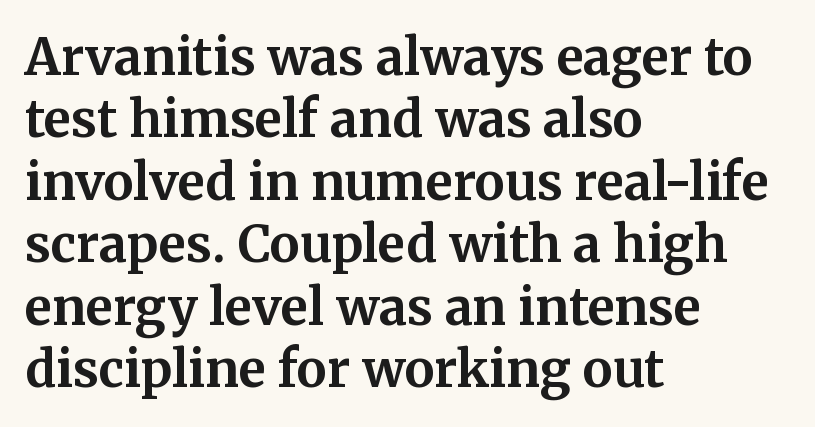
Vertical strokes here are truly vertical. Its strokes are broad and dark, the hallmark of bold type. The rendering keeps characters at their native spacing. The characters display serif detailing at their extremities. Spacing verdict: proportional, widths tailored to each character.
